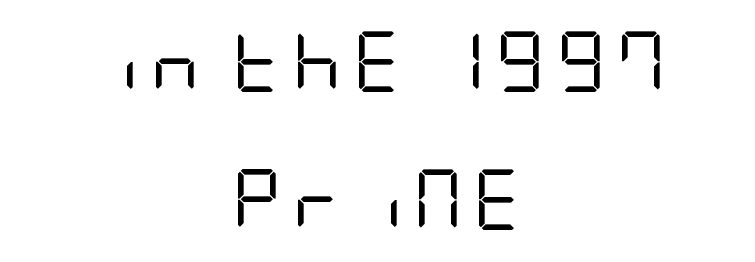
Beneath every word, the page is bare. The lettering holds an erect, upright posture throughout. Unbolded letterforms with no extra heft. The text was rendered using a sans face with plain stroke endings. The block of text is sparse from top to bottom, with ample space between rows.
